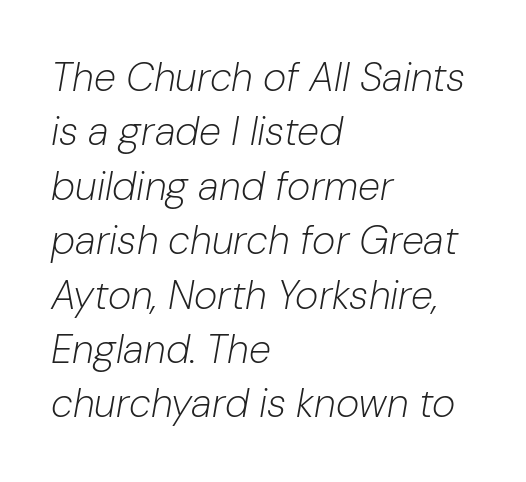
{"italic": "yes", "lean": "right", "slant_degrees": 10, "bold": "no", "weight": "light", "width": "normal", "stroke_contrast": "low", "x_height": "medium", "monospaced": "no", "underline": "no", "align": "left", "line_spacing": "normal", "line_spacing_ratio": 1.36, "letter_spacing": "normal", "letter_spacing_em": 0.0, "glyph_px": 40}
